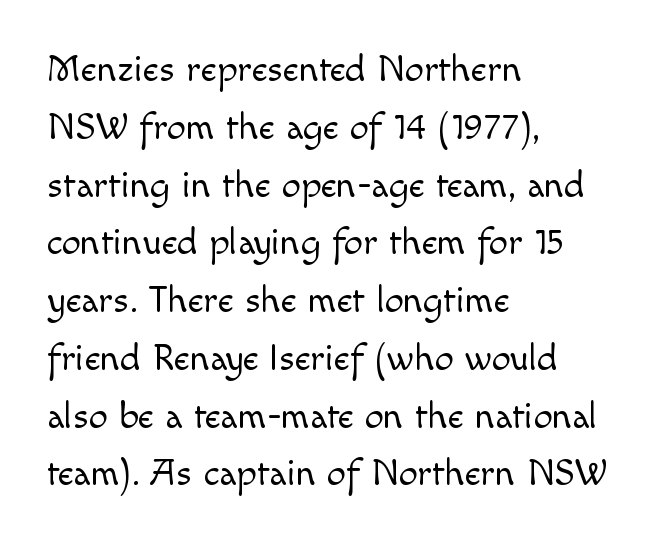
Rendered with straight, roman letterforms. Vertical stems look standard width or narrower in stroke. This is sans-serif lettering, the kind often seen on screens and signage. Horizontal alignment here is leftward, the default for most running prose. The letterforms sit shoulder to shoulder at normal distance. The glyphs are unaccompanied by any horizontal stroke below them.
